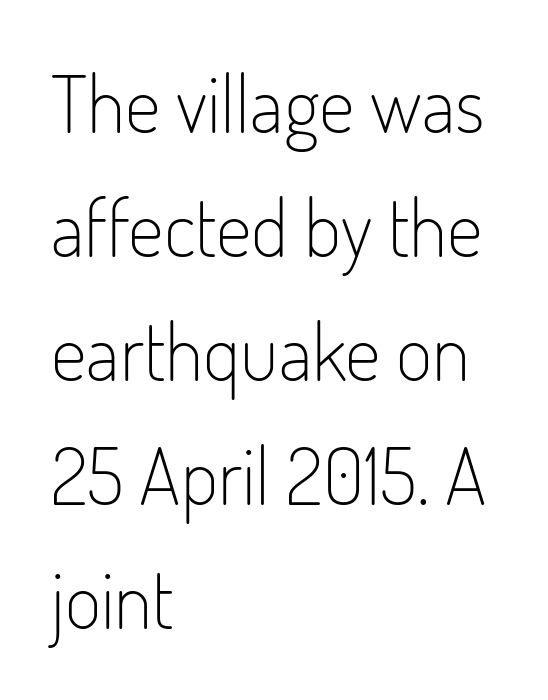
The image shows 79 px light, condensed sans-serif type, upright; set left-aligned, normal line spacing (1.57x), normal letter spacing, not underlined; low stroke contrast and a small x-height.
